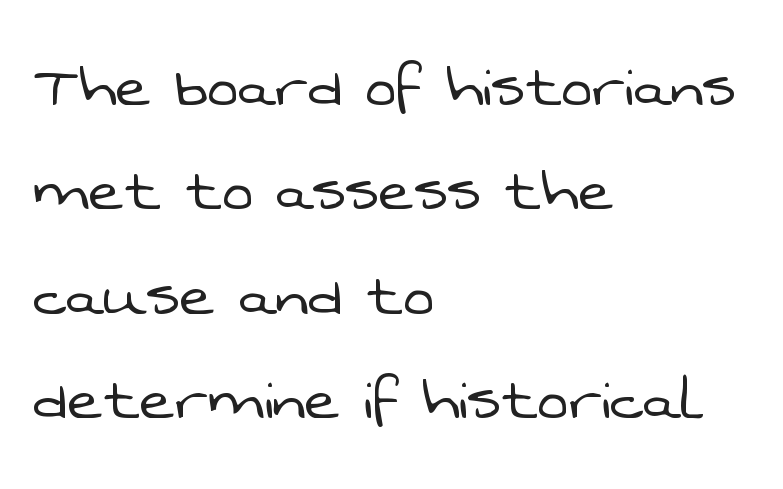
Q: Is the text bold? A: No.
Q: Is the typeface a serif or a sans-serif typeface? A: Sans-serif.
Q: Is the text underlined? A: No.
Q: How is the paragraph aligned? A: Left-aligned.
Q: Is the spacing between letters normal or unusually wide? A: Normal.
Q: Is the spacing between lines tight, normal or loose? A: Normal.
Q: Width (condensed, normal, or wide)? A: Normal.
Q: Stroke contrast? A: Low.
Q: x-height? A: Medium.
Q: Monospaced? A: No.
